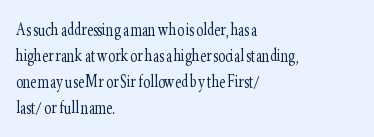
Q: Is the text bold? A: No.
Q: Is the text italic (slanted)? A: No, it is upright.
Q: Is the text underlined? A: No.
Q: How is the paragraph aligned? A: Left-aligned.
Q: Is the spacing between letters normal or unusually wide? A: Normal.
